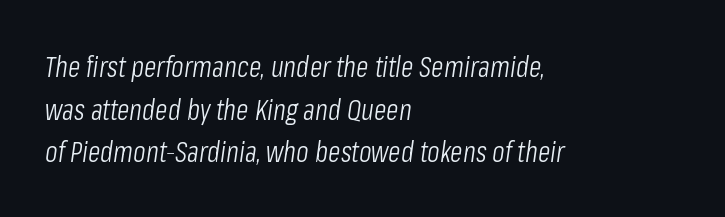
{"italic": "yes", "lean": "right", "slant_degrees": 8, "bold": "no", "weight": "light", "width": "condensed", "stroke_contrast": "low", "x_height": "medium", "monospaced": "no", "underline": "no", "align": "left", "line_spacing": "normal", "line_spacing_ratio": 1.47, "letter_spacing": "normal", "letter_spacing_em": 0.0, "glyph_px": 29}
